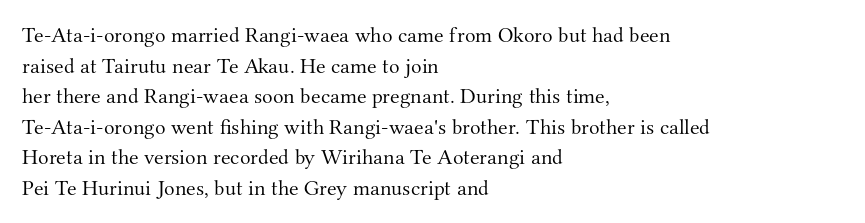
{"italic": "no", "bold": "no", "underline": "no", "align": "left", "line_spacing": "normal", "line_spacing_ratio": 1.39, "letter_spacing": "normal", "letter_spacing_em": 0.0, "glyph_px": 22}
